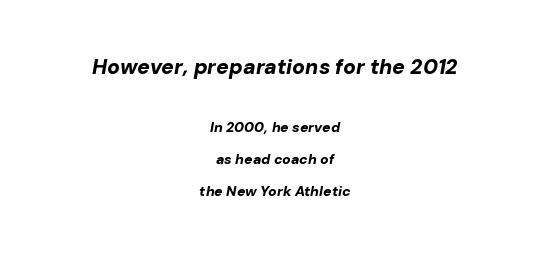
Q: Is the text bold? A: Yes.
Q: Is the text italic (slanted)? A: Yes, it leans right by about 10 degrees.
Q: Is the text underlined? A: No.
Q: How is the paragraph aligned? A: Centered.
Q: Is the spacing between letters normal or unusually wide? A: Normal.
Q: Is the spacing between lines tight, normal or loose? A: Loose.
Q: Which block of text is set in a larger size, the first (top) or the second (bottom)? A: The first (top) one.
